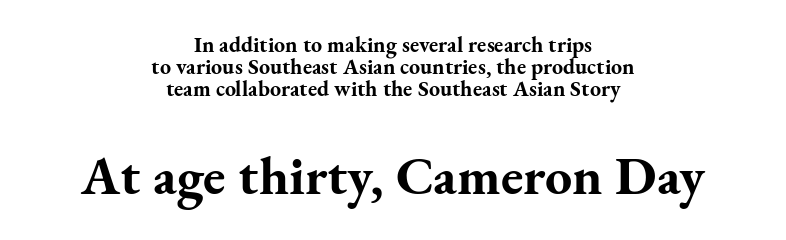
The image shows 54 px bold serif type, upright; set centered, tight line spacing (1.01x), normal letter spacing, not underlined; the second (bottom) block is 2.45x larger; medium stroke contrast and a small x-height.
